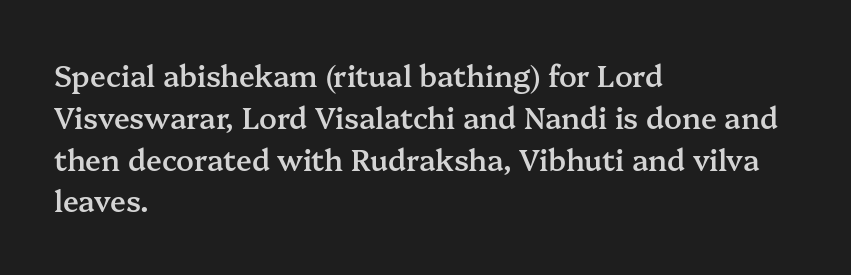
These lines carry some extra weight — a demibold, not a full bold. Every stem runs plumb, perpendicular to the baseline. This sample keeps an unexceptional amount of space between lines. Each row of text sits above clean, open space. This sample uses a serif face.
